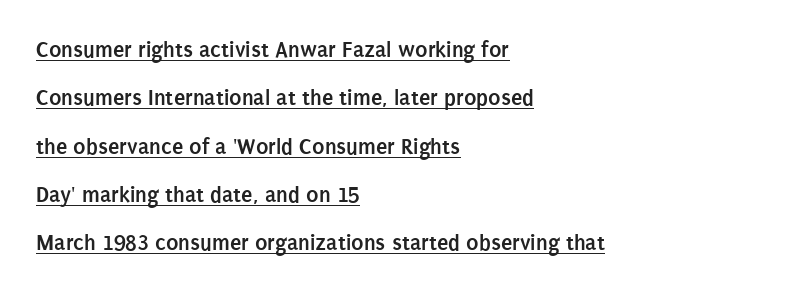
The image shows 23 px bold type, upright; set left-aligned, loose line spacing (2.1x), normal letter spacing, underlined.
